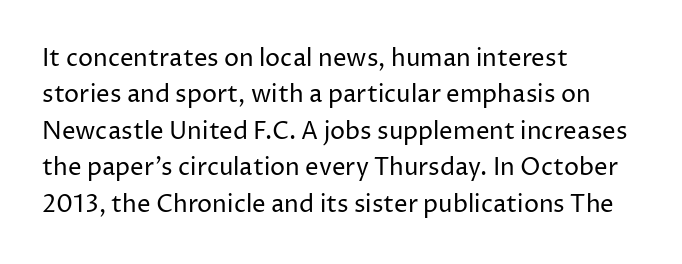
The image shows 24 px text type, upright; set left-aligned, normal line spacing (1.52x), normal letter spacing, not underlined.
